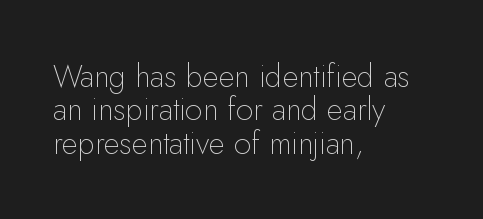
Q: Is the text bold? A: No.
Q: Is the text italic (slanted)? A: No, it is upright.
Q: Is the typeface a serif or a sans-serif typeface? A: Sans-serif.
Q: Is the text underlined? A: No.
Q: How is the paragraph aligned? A: Left-aligned.
Q: Is the spacing between letters normal or unusually wide? A: Normal.
Q: Is the spacing between lines tight, normal or loose? A: Tight.
Q: Width (condensed, normal, or wide)? A: Normal.
Q: Stroke contrast? A: Low.
Q: x-height? A: Small.
Q: Monospaced? A: No.
